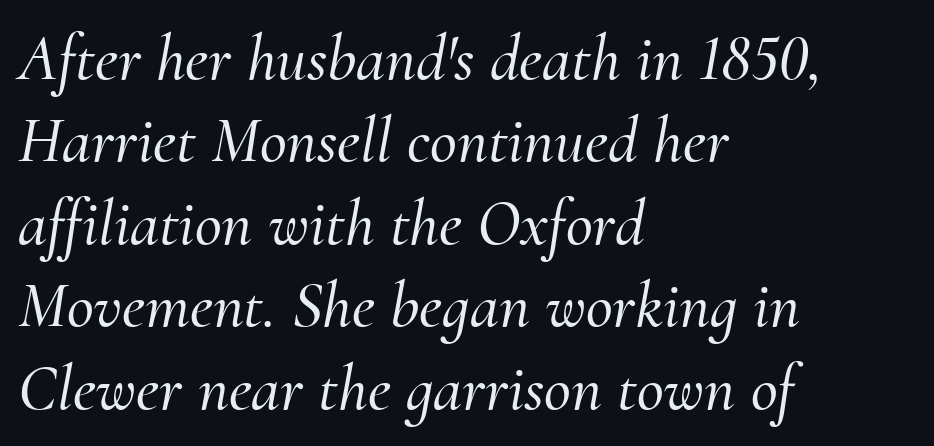
Q: Is the text italic (slanted)? A: Yes, it leans right by about 10 degrees.
Q: Is the typeface a serif or a sans-serif typeface? A: Serif.
Q: Is the text underlined? A: No.
Q: How is the paragraph aligned? A: Left-aligned.
Q: Is the spacing between letters normal or unusually wide? A: Normal.
Q: Is the spacing between lines tight, normal or loose? A: Normal.
Q: Width (condensed, normal, or wide)? A: Normal.
Q: Stroke contrast? A: Medium.
Q: x-height? A: Small.
Q: Monospaced? A: No.
